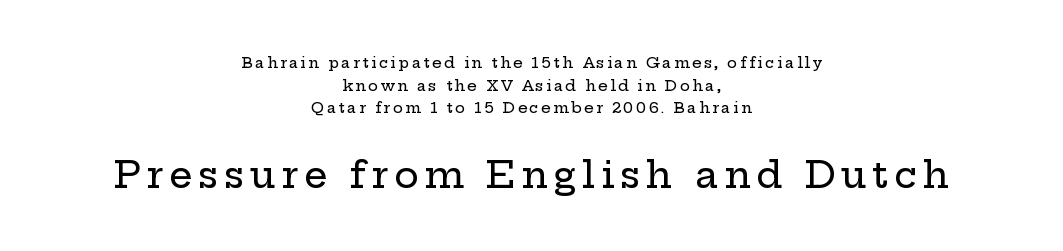
Q: Is the text italic (slanted)? A: No, it is upright.
Q: Is the typeface a serif or a sans-serif typeface? A: Serif.
Q: Is the text underlined? A: No.
Q: How is the paragraph aligned? A: Centered.
Q: Is the spacing between lines tight, normal or loose? A: Normal.
Q: Which block of text is set in a larger size, the first (top) or the second (bottom)? A: The second (bottom) one.
Q: Width (condensed, normal, or wide)? A: Wide.
Q: Stroke contrast? A: Low.
Q: x-height? A: Medium.
Q: Monospaced? A: No.
